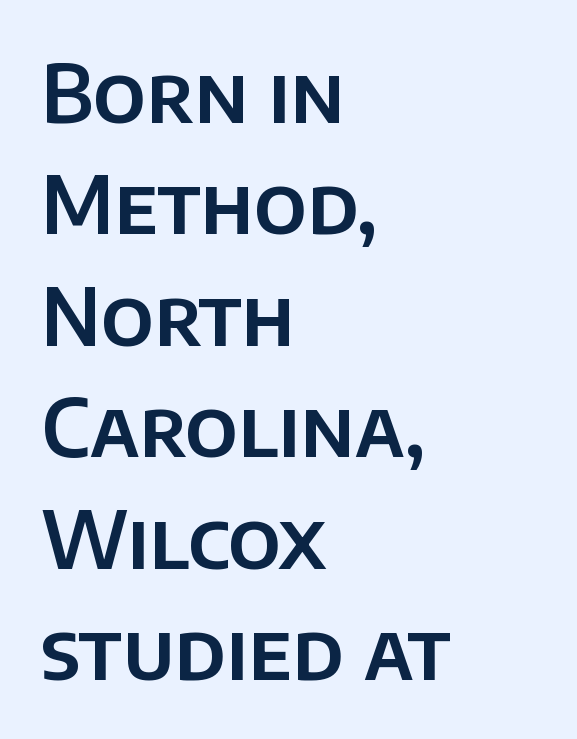
Character widths vary here, with narrow letters taking less room than wide ones. The letters stand upright; this is a roman face. The passage shown stacks its lines at a standard gap. Leftover space on each line is placed entirely after the last word.
